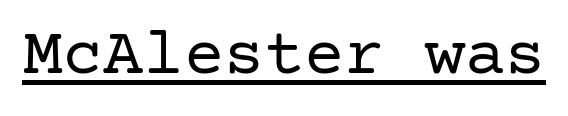
The image shows 67 px regular-weight serif type, upright; set normal letter spacing, underlined; low stroke contrast and a medium x-height.
